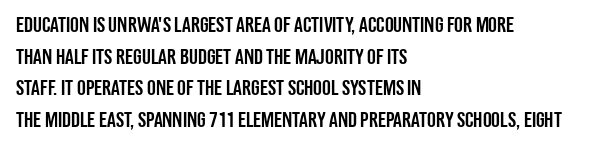
Ordinary non-slanted type is in use. Letter spacing: default. This sample is left-justified, so line endings fall wherever the words run out. Underline: absent. Successive baselines arrive at the customary interval.
